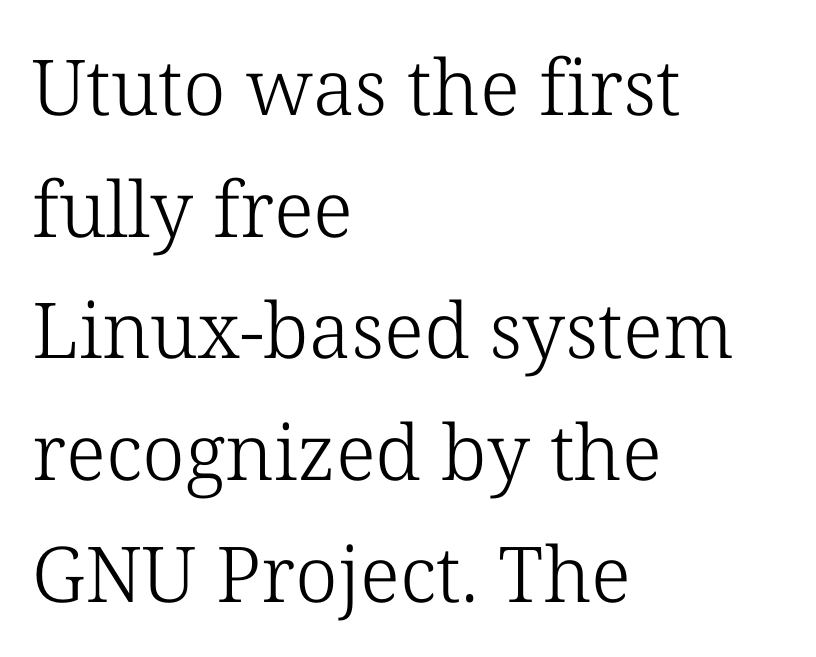
{"serif": "yes", "italic": "no", "bold": "no", "weight": "light", "width": "normal", "stroke_contrast": "low", "x_height": "medium", "monospaced": "no", "underline": "no", "align": "left", "line_spacing": "normal", "line_spacing_ratio": 1.58, "letter_spacing": "normal", "letter_spacing_em": 0.0, "glyph_px": 77}
